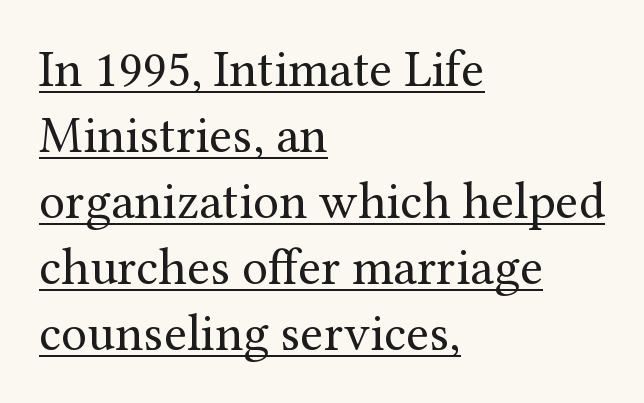
{"serif": "yes", "italic": "no", "bold": "no", "weight": "regular", "width": "normal", "stroke_contrast": "medium", "x_height": "medium", "monospaced": "no", "underline": "yes", "align": "left", "line_spacing": "normal", "line_spacing_ratio": 1.27, "letter_spacing": "normal", "letter_spacing_em": 0.0, "glyph_px": 52}
